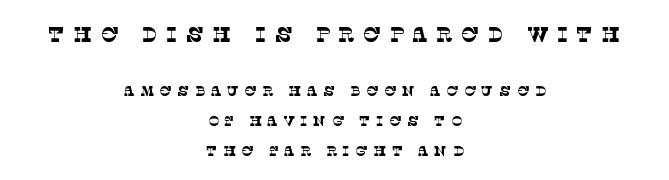
Someone cranked the tracking dial way up on this one. Leftover space on each line is divided equally before and after the words. In terms of leading, this rendering errs on the spacious side. Bold? No — there's no thickening of the strokes.
